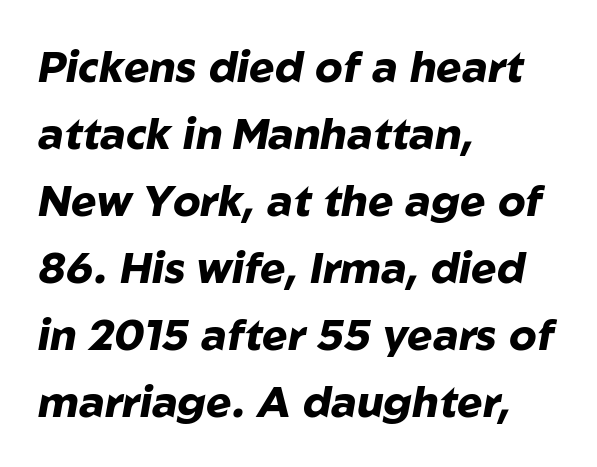
{"italic": "yes", "lean": "right", "slant_degrees": 10, "bold": "yes", "weight": "heavy", "width": "normal", "stroke_contrast": "low", "x_height": "medium", "monospaced": "no", "underline": "no", "align": "left", "line_spacing": "normal", "line_spacing_ratio": 1.56, "letter_spacing": "normal", "letter_spacing_em": 0.0, "glyph_px": 43}
